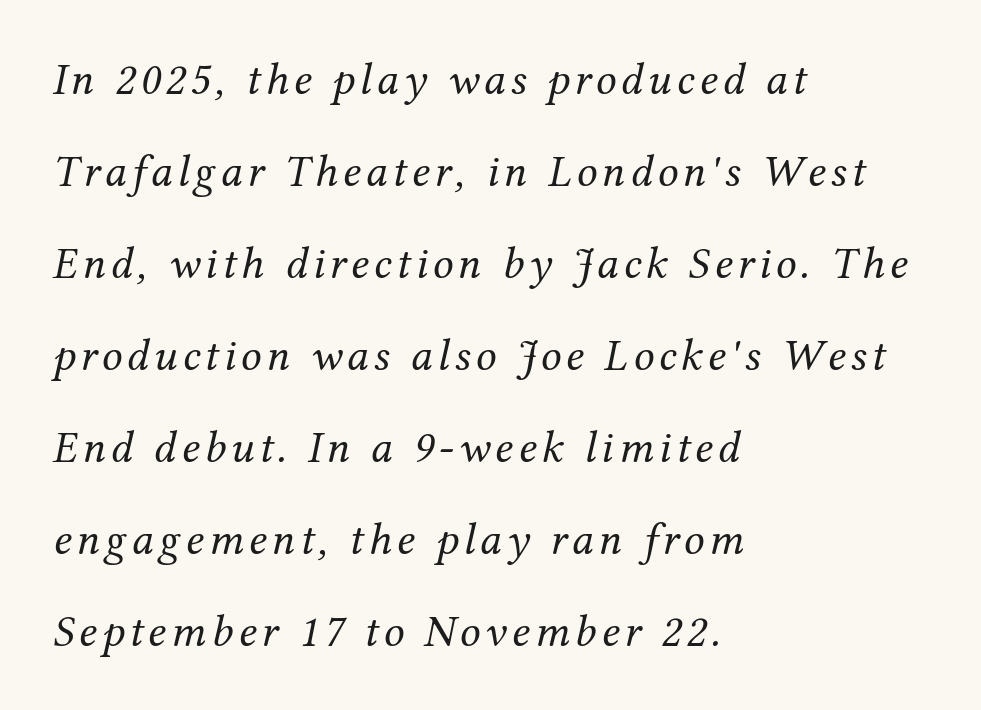
Q: Is the text bold? A: No.
Q: Is the text italic (slanted)? A: Yes, it leans right by about 12 degrees.
Q: Is the typeface a serif or a sans-serif typeface? A: Serif.
Q: Is the text underlined? A: No.
Q: How is the paragraph aligned? A: Left-aligned.
Q: Is the spacing between lines tight, normal or loose? A: Loose.
Q: Width (condensed, normal, or wide)? A: Normal.
Q: Stroke contrast? A: Medium.
Q: x-height? A: Medium.
Q: Monospaced? A: No.
